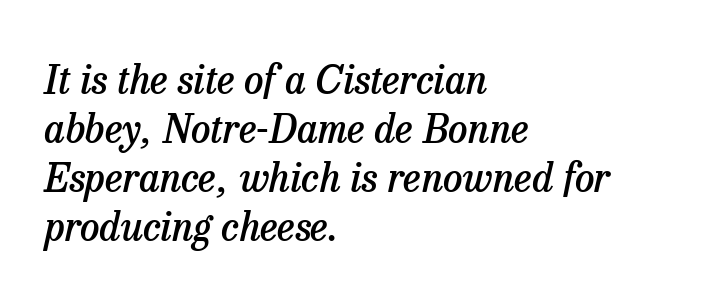
The image shows 39 px semibold serif type, italic (leaning right); set left-aligned, normal line spacing (1.26x), normal letter spacing, not underlined; low stroke contrast and a medium x-height.
